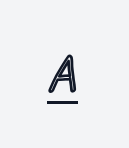
The image shows 53 px condensed type; set unusually wide letter spacing (+0.38 em), underlined; a large x-height.
